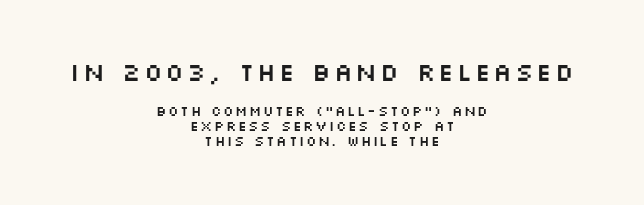
Centered paragraph, ragged on both sides. The rendering shrinks the type as you move from the upper chunk to the lower. Posture: upright roman. This sample trades vertical openness for compactness between lines. Clear beneath every line of the passage.
